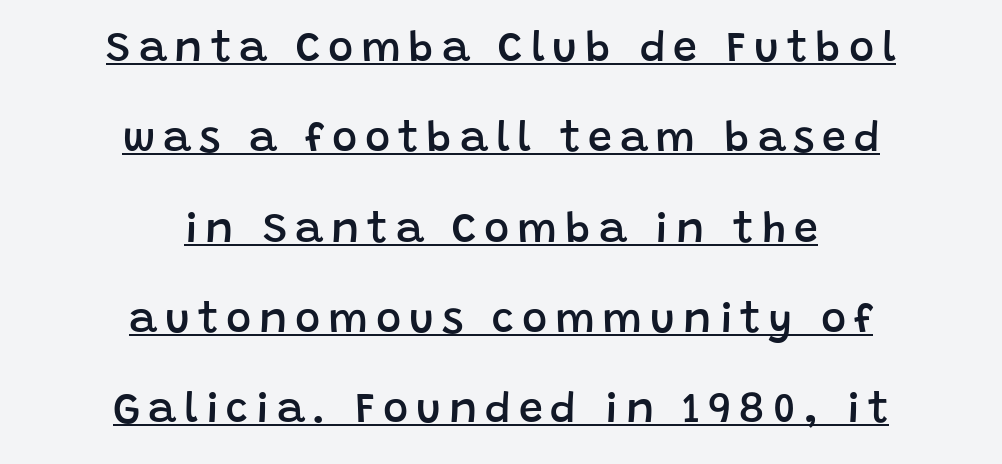
This sample is center-justified, so both line endings float freely. The line-height multiplier appears high, well above default. Italic: no, the glyphs are upright roman. In terms of letterform style, serifs are entirely absent.
